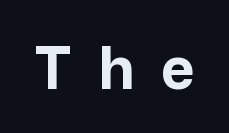
The image shows 58 px bold sans-serif type, upright; set unusually wide letter spacing (+0.46 em), not underlined; low stroke contrast and a medium x-height.
